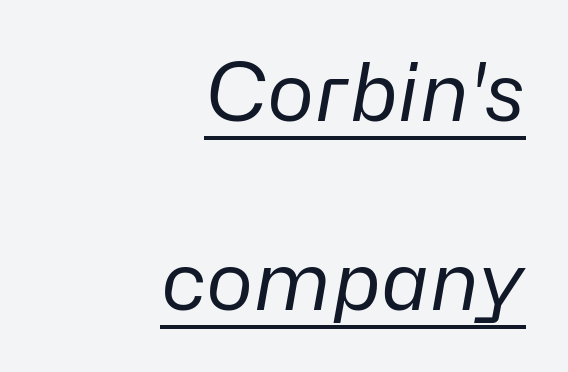
The image shows 80 px regular-weight type, italic (leaning right); set right-aligned, loose line spacing (2.36x), normal letter spacing, underlined; low stroke contrast and a medium x-height.
